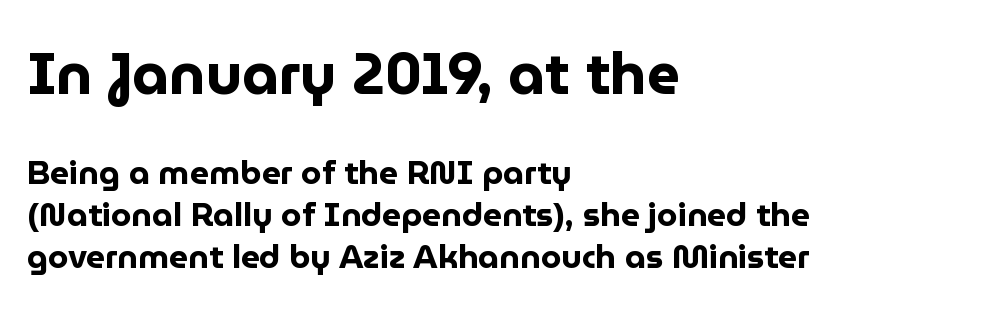
The image shows 58 px bold sans-serif type, upright; set left-aligned, normal line spacing (1.26x), normal letter spacing, not underlined; the first (top) block is 1.76x larger; low stroke contrast and a medium x-height.
